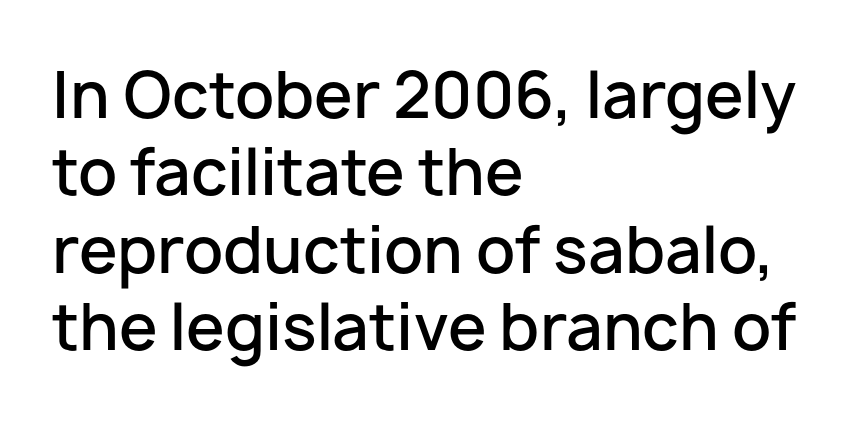
The font family rendered here belongs to the sans-serif group. Notice how the passage keeps a crisp vertical edge on the left only. A typesetter would call this zero additional tracking. Italic: no, the glyphs are upright roman.
